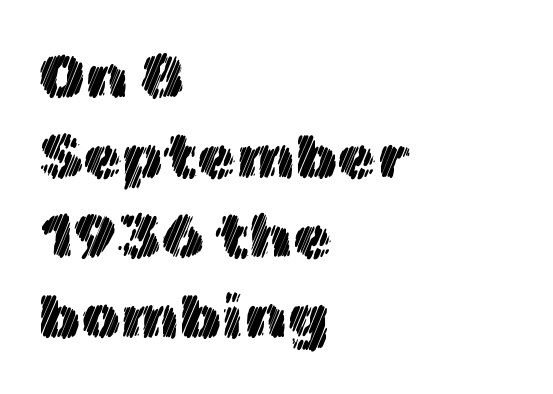
{"italic": "no", "width": "normal", "x_height": "medium", "monospaced": "no", "underline": "no", "align": "left", "line_spacing": "normal", "line_spacing_ratio": 1.27, "letter_spacing": "normal", "letter_spacing_em": 0.0, "glyph_px": 63}
